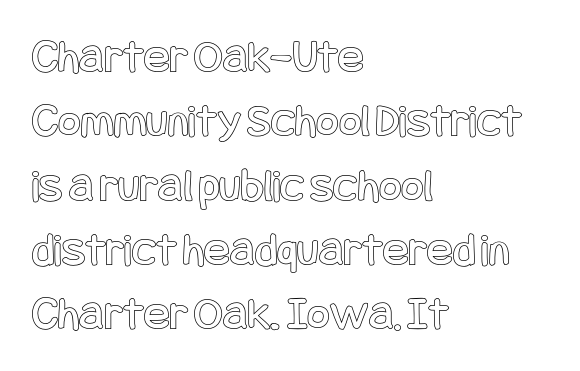
Every row of glyphs begins at an identical x-position on the left. Plain, unruled lines of type. Is there any slant? The stems are plumb. These lines sit exactly where default settings would place them.
